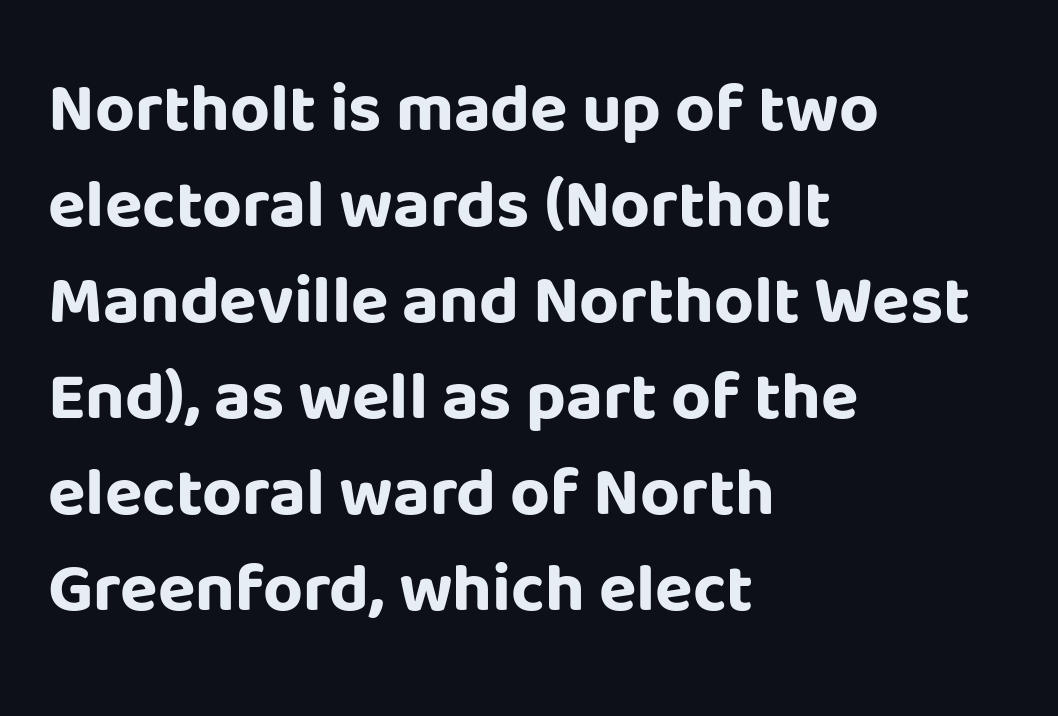
The image shows 69 px bold sans-serif type, upright; set left-aligned, normal line spacing (1.39x), normal letter spacing, not underlined; low stroke contrast and a large x-height.
